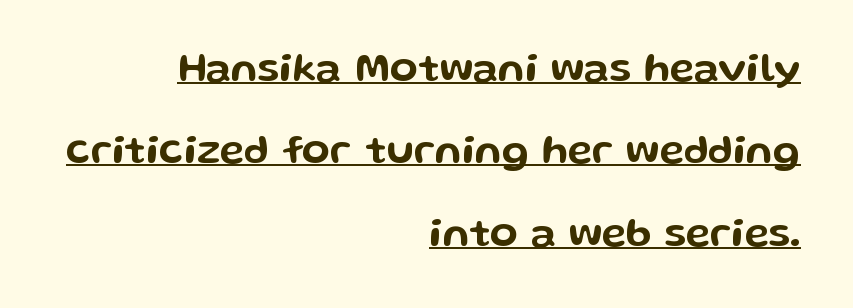
The image shows 41 px wide sans-serif type, upright; set right-aligned, loose line spacing (2.01x), normal letter spacing, underlined; low stroke contrast and a medium x-height.
